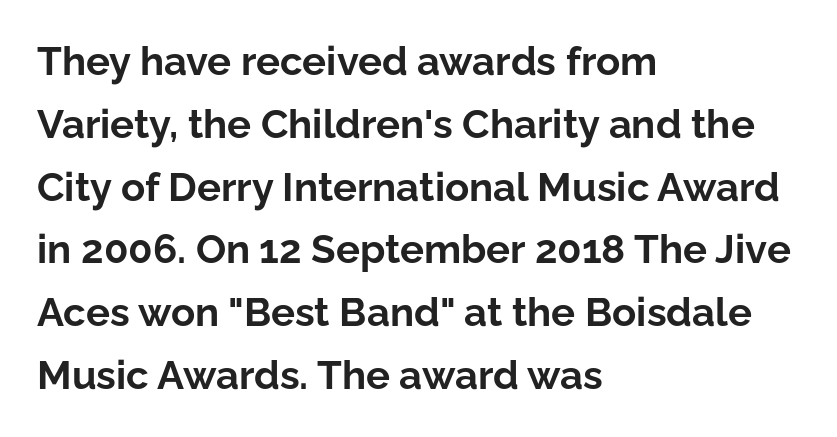
{"serif": "no", "italic": "no", "bold": "yes", "weight": "bold", "width": "normal", "stroke_contrast": "low", "x_height": "medium", "monospaced": "no", "underline": "no", "align": "left", "line_spacing": "normal", "line_spacing_ratio": 1.57, "letter_spacing": "normal", "letter_spacing_em": 0.0, "glyph_px": 40}
